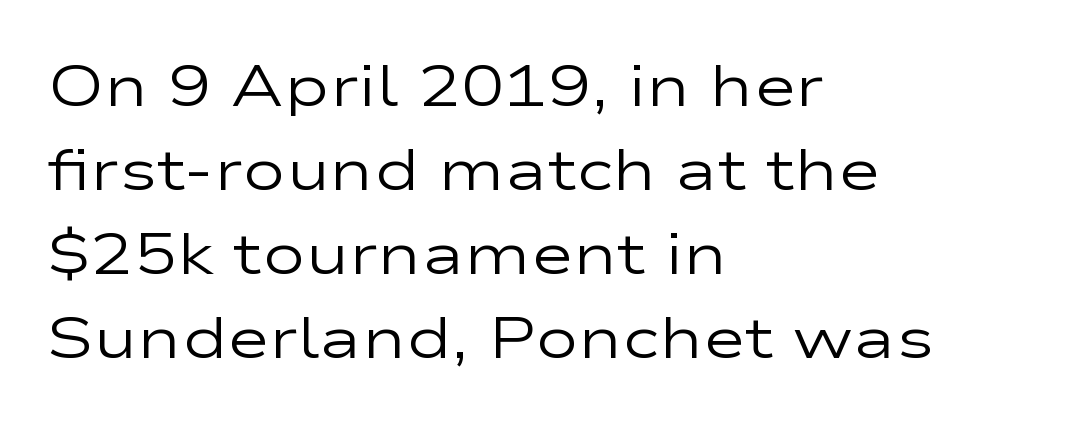
Students, observe: this is what conventionally led text looks like. Clear beneath every line of the passage. The typesetter chose a ragged-right arrangement here. The letterforms sit at book weight or below. Think of a printed novel: that variable character pitch is what you see here. You can tell from the bare stems that sans-serif type was used.
